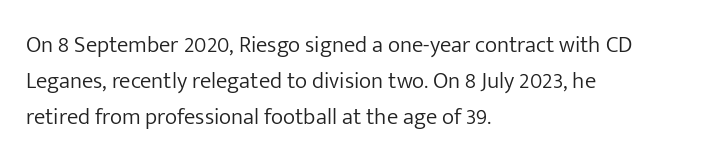
Q: Is the text bold? A: No.
Q: Is the text italic (slanted)? A: No, it is upright.
Q: Is the text underlined? A: No.
Q: How is the paragraph aligned? A: Left-aligned.
Q: Is the spacing between letters normal or unusually wide? A: Normal.
Q: Is the spacing between lines tight, normal or loose? A: Normal.
